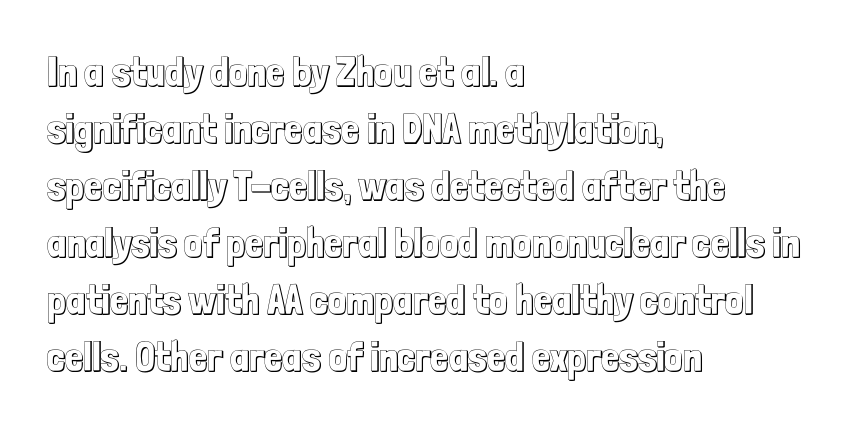
The foot of each line stays bare and open. These lines are rendered in a variable-pitch font. Every stem runs plumb, perpendicular to the baseline. Here the glyphs are tracked normally, forming tight word shapes.
